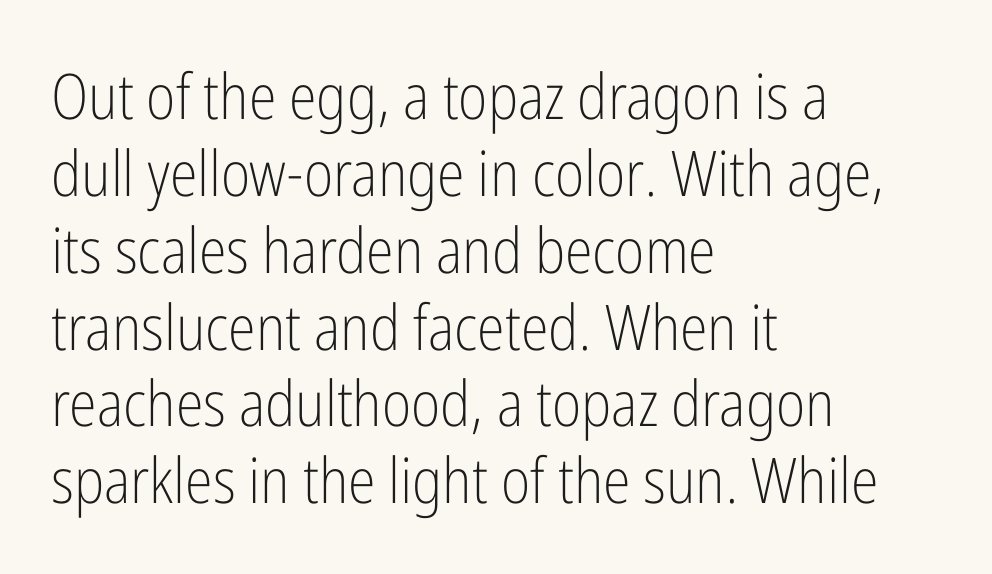
The image shows 63 px light, condensed sans-serif type, upright; set left-aligned, line spacing 1.22x, normal letter spacing, not underlined; low stroke contrast and a medium x-height.
